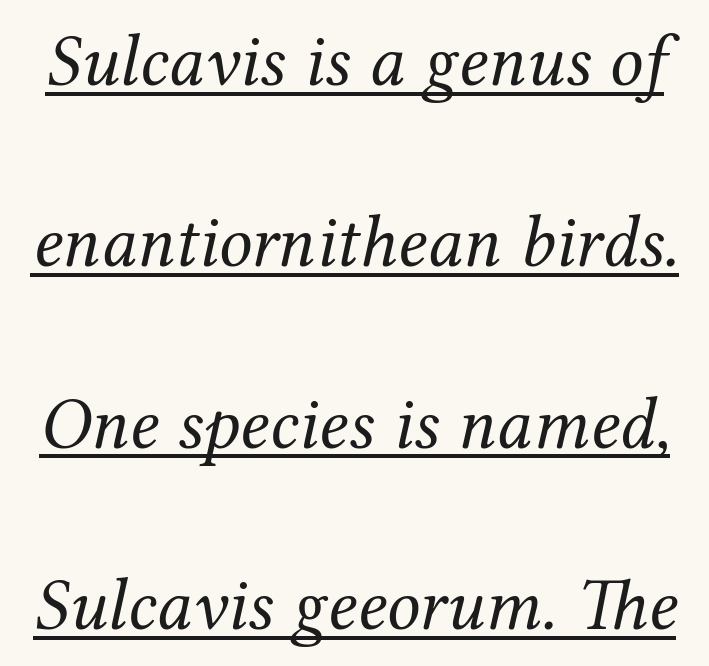
Q: Is the text bold? A: No.
Q: Is the text italic (slanted)? A: Yes, it leans right by about 12 degrees.
Q: Is the typeface a serif or a sans-serif typeface? A: Serif.
Q: Is the text underlined? A: Yes.
Q: Is the spacing between letters normal or unusually wide? A: Normal.
Q: Is the spacing between lines tight, normal or loose? A: Loose.
Q: Width (condensed, normal, or wide)? A: Normal.
Q: Stroke contrast? A: Medium.
Q: x-height? A: Medium.
Q: Monospaced? A: No.
